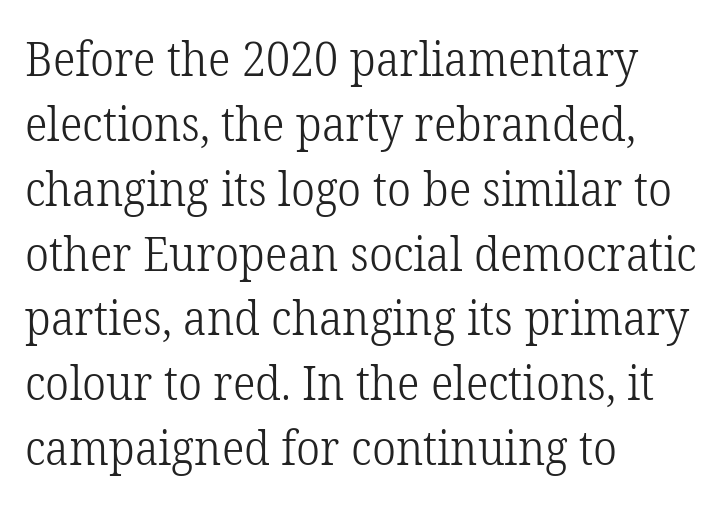
{"serif": "yes", "italic": "no", "bold": "no", "weight": "light", "width": "normal", "stroke_contrast": "low", "x_height": "medium", "monospaced": "no", "underline": "no", "align": "left", "line_spacing": "normal", "line_spacing_ratio": 1.38, "letter_spacing": "normal", "letter_spacing_em": 0.0, "glyph_px": 47}
